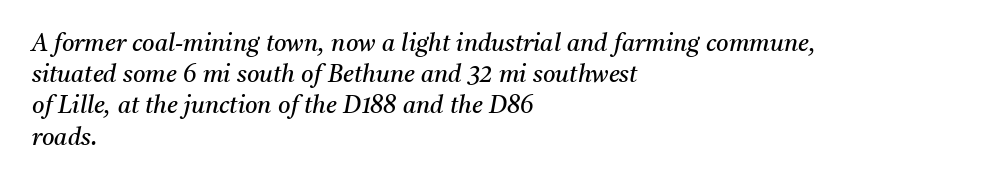
Q: Is the text bold? A: No.
Q: Is the text italic (slanted)? A: Yes, it leans right by about 11 degrees.
Q: Is the text underlined? A: No.
Q: How is the paragraph aligned? A: Left-aligned.
Q: Is the spacing between letters normal or unusually wide? A: Normal.
Q: Is the spacing between lines tight, normal or loose? A: Normal.
